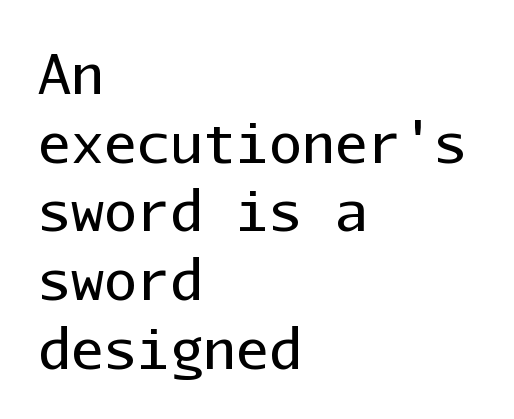
Q: Is the text bold? A: No.
Q: Is the text italic (slanted)? A: No, it is upright.
Q: Is the typeface a serif or a sans-serif typeface? A: Sans-serif.
Q: Is the text underlined? A: No.
Q: How is the paragraph aligned? A: Left-aligned.
Q: Is the spacing between letters normal or unusually wide? A: Normal.
Q: Is the spacing between lines tight, normal or loose? A: Normal.
Q: Width (condensed, normal, or wide)? A: Normal.
Q: Stroke contrast? A: Low.
Q: x-height? A: Medium.
Q: Monospaced? A: Yes.
